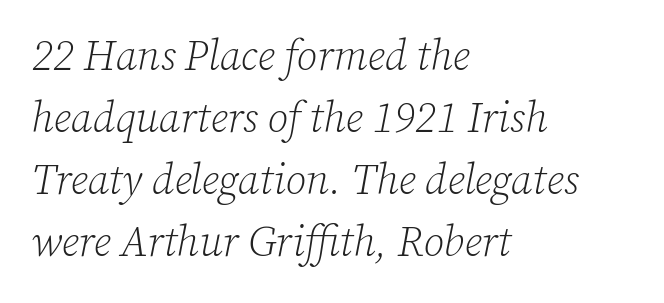
{"serif": "yes", "italic": "yes", "lean": "right", "slant_degrees": 12, "bold": "no", "weight": "light", "width": "normal", "stroke_contrast": "low", "x_height": "medium", "monospaced": "no", "underline": "no", "align": "left", "line_spacing": "normal", "line_spacing_ratio": 1.48, "letter_spacing": "normal", "letter_spacing_em": 0.0, "glyph_px": 42}
